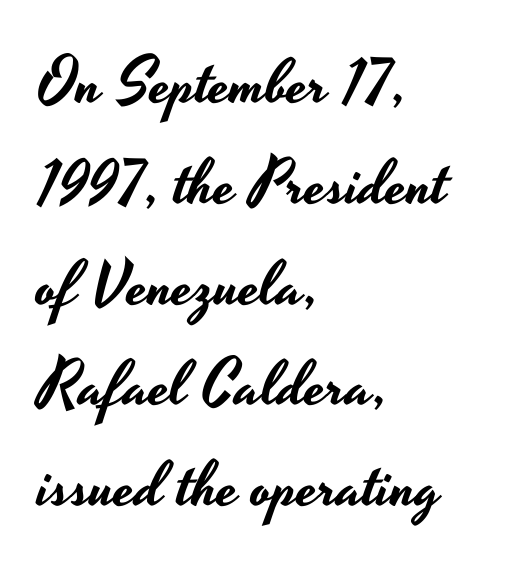
The characters display no serif detailing; their extremities are plain. One glance says typical: line gaps are just what's usual. The area under the type is left untouched. The gaps between neighbouring characters are ordinary and unremarkable. A typesetter would call this proportional, since set widths differ per character.
